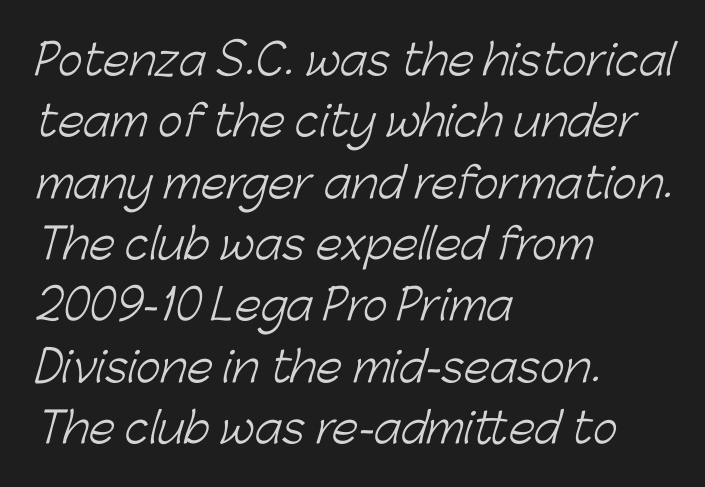
Q: Is the text bold? A: No.
Q: Is the typeface a serif or a sans-serif typeface? A: Sans-serif.
Q: Is the text underlined? A: No.
Q: How is the paragraph aligned? A: Left-aligned.
Q: Is the spacing between letters normal or unusually wide? A: Normal.
Q: Is the spacing between lines tight, normal or loose? A: Normal.
Q: Width (condensed, normal, or wide)? A: Normal.
Q: Stroke contrast? A: Low.
Q: x-height? A: Medium.
Q: Monospaced? A: No.
